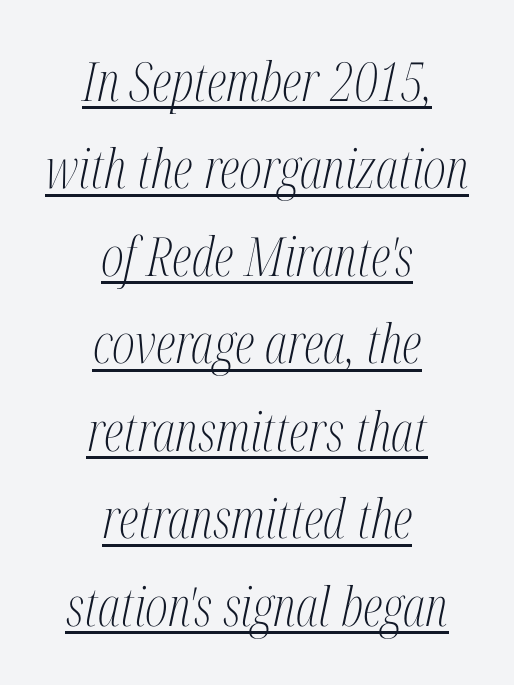
The image shows 54 px light, condensed serif type, italic (leaning right); set centered, normal line spacing (1.62x), normal letter spacing, underlined; medium stroke contrast and a medium x-height.
